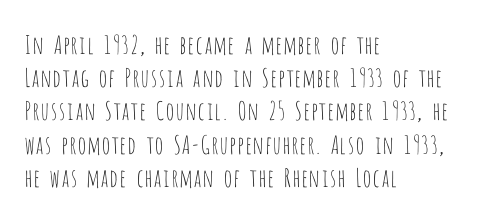
Q: Is the text bold? A: No.
Q: Is the text italic (slanted)? A: No, it is upright.
Q: Is the text underlined? A: No.
Q: How is the paragraph aligned? A: Left-aligned.
Q: Is the spacing between letters normal or unusually wide? A: Normal.
Q: Is the spacing between lines tight, normal or loose? A: Normal.
